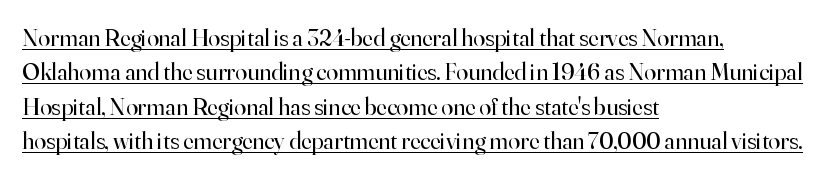
Q: Is the text bold? A: No.
Q: Is the text italic (slanted)? A: No, it is upright.
Q: Is the text underlined? A: Yes.
Q: How is the paragraph aligned? A: Left-aligned.
Q: Is the spacing between letters normal or unusually wide? A: Normal.
Q: Is the spacing between lines tight, normal or loose? A: Normal.
